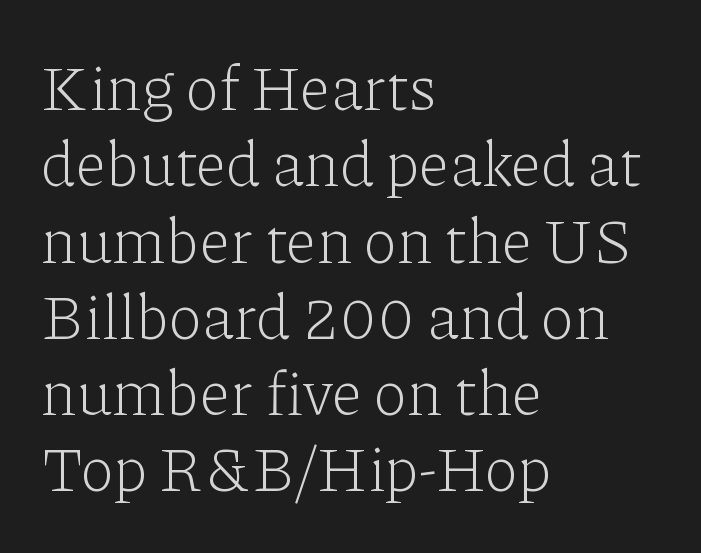
Here the designer chose a conventional face with non-uniform glyph widths. If you drew a line through each stem, it would be perfectly vertical. The rendering shows small feet on the letterforms — a serif design. The baseline area is clear. The passage shown is not bold in any degree. Caption: standard tracking, unaltered.
